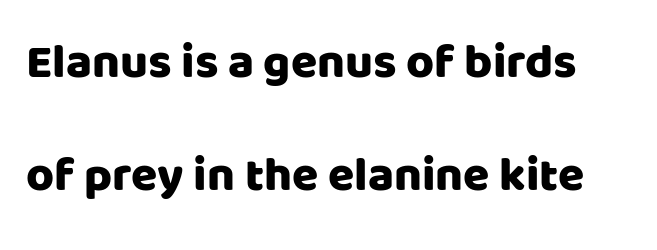
The image shows 48 px sans-serif type, upright; set loose line spacing (2.36x), normal letter spacing, not underlined; low stroke contrast and a large x-height.
